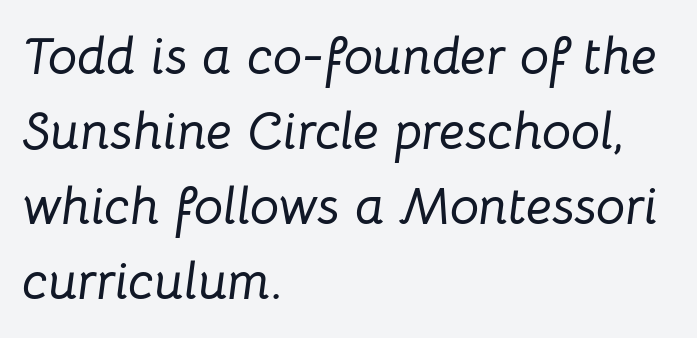
This rendering features lettering with no underline. Notice how descenders clear the ascenders below comfortably — that's standard leading. Caption: standard tracking, unaltered. The rendering anchors every line to the left-hand side. You could not count columns in this text — the font is proportionally spaced.
